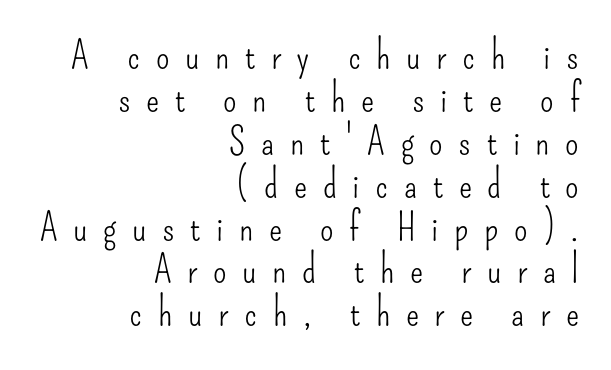
Q: Is the text bold? A: No.
Q: Is the text italic (slanted)? A: No, it is upright.
Q: Is the typeface a serif or a sans-serif typeface? A: Sans-serif.
Q: Is the text underlined? A: No.
Q: How is the paragraph aligned? A: Right-aligned.
Q: Is the spacing between letters normal or unusually wide? A: Unusually wide.
Q: Is the spacing between lines tight, normal or loose? A: Tight.
Q: Width (condensed, normal, or wide)? A: Condensed.
Q: Stroke contrast? A: Low.
Q: x-height? A: Small.
Q: Monospaced? A: No.
